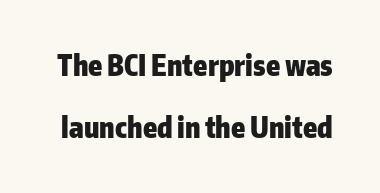
The image shows 28 px heavy sans-serif type, upright; set loose line spacing (2.22x), normal letter spacing, not underlined; low stroke contrast and a medium x-height.
